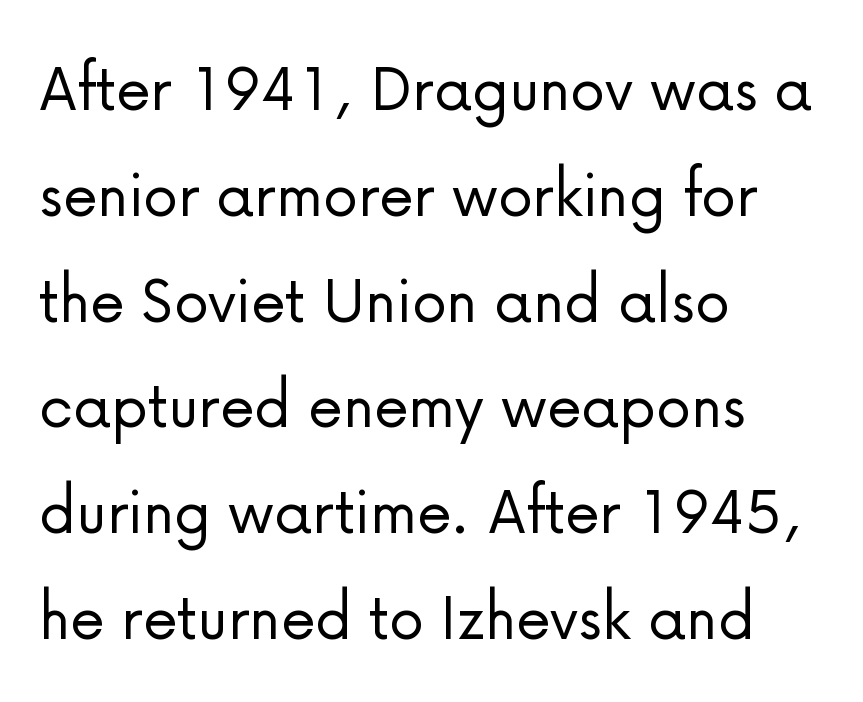
{"serif": "no", "italic": "no", "bold": "no", "weight": "light", "width": "normal", "stroke_contrast": "low", "x_height": "medium", "monospaced": "no", "underline": "no", "align": "left", "line_spacing": "normal", "line_spacing_ratio": 1.49, "letter_spacing": "normal", "letter_spacing_em": 0.0, "glyph_px": 71}
